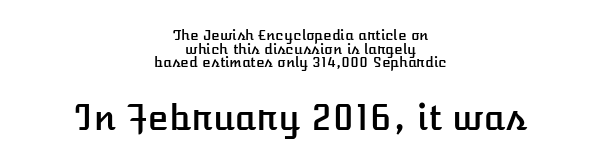
Q: Is the text italic (slanted)? A: No, it is upright.
Q: Is the text underlined? A: No.
Q: How is the paragraph aligned? A: Centered.
Q: Is the spacing between letters normal or unusually wide? A: Normal.
Q: Is the spacing between lines tight, normal or loose? A: Tight.
Q: Which block of text is set in a larger size, the first (top) or the second (bottom)? A: The second (bottom) one.
Q: Width (condensed, normal, or wide)? A: Normal.
Q: Stroke contrast? A: Low.
Q: x-height? A: Medium.
Q: Monospaced? A: No.
